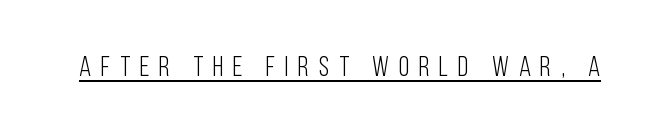
Each stroke keeps to a modest, everyday thickness or less. The lettering holds an erect, upright posture throughout. Look at the tracking — it's clearly loosened, letters drifting apart. A sans-serif font was chosen for this passage. These lines are rendered in a variable-pitch font. Underline: present.
